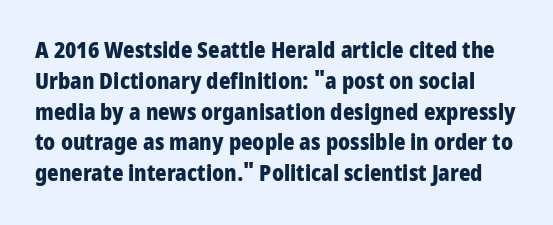
{"italic": "no", "bold": "yes", "underline": "no", "line_spacing": "normal", "line_spacing_ratio": 1.4, "letter_spacing": "normal", "letter_spacing_em": 0.0, "glyph_px": 22}
